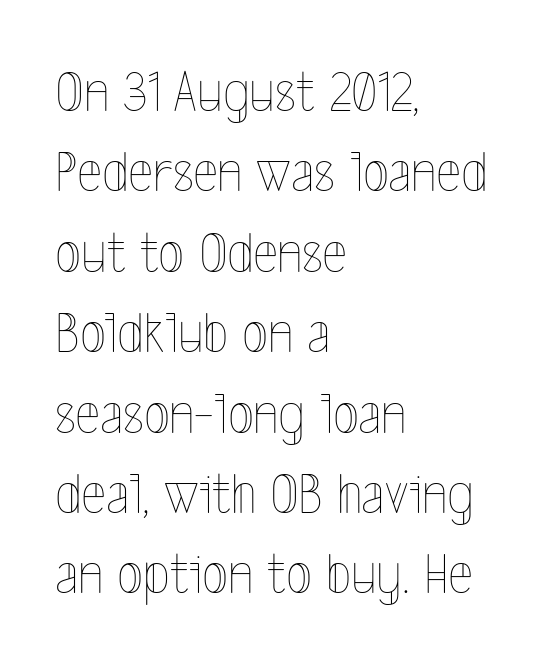
The image shows 60 px thin, condensed type, upright; set left-aligned, normal line spacing (1.34x), normal letter spacing, not underlined; a medium x-height.
